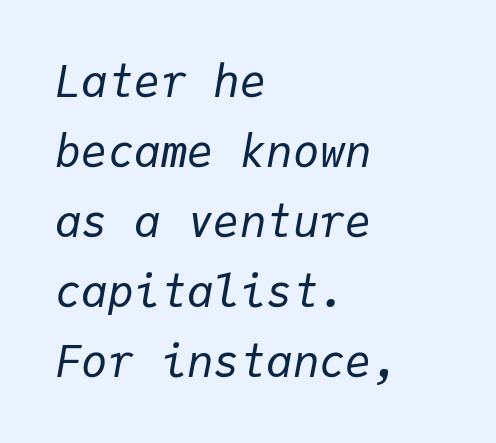
The image shows 44 px regular-weight type, italic (leaning right), monospaced; set left-aligned, normal line spacing (1.59x), normal letter spacing, not underlined; low stroke contrast and a medium x-height.
